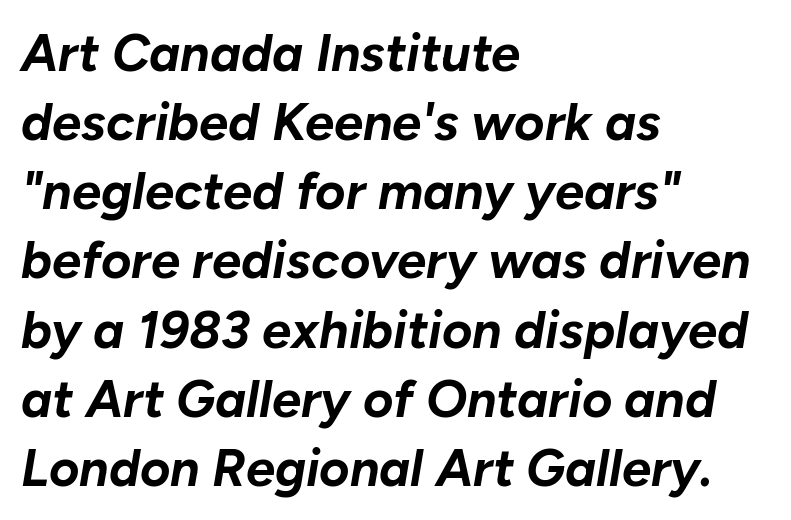
{"italic": "yes", "lean": "right", "slant_degrees": 10, "bold": "yes", "weight": "bold", "width": "normal", "stroke_contrast": "low", "x_height": "medium", "monospaced": "no", "underline": "no", "align": "left", "line_spacing": "normal", "line_spacing_ratio": 1.33, "letter_spacing": "normal", "letter_spacing_em": 0.0, "glyph_px": 52}
